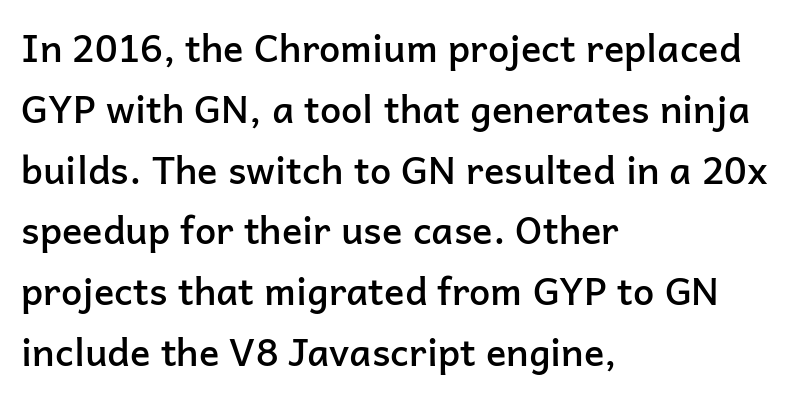
Q: Is the text bold? A: Semi-bold.
Q: Is the text italic (slanted)? A: No, it is upright.
Q: Is the typeface a serif or a sans-serif typeface? A: Sans-serif.
Q: Is the text underlined? A: No.
Q: How is the paragraph aligned? A: Left-aligned.
Q: Is the spacing between letters normal or unusually wide? A: Normal.
Q: Is the spacing between lines tight, normal or loose? A: Normal.
Q: Width (condensed, normal, or wide)? A: Normal.
Q: Stroke contrast? A: Low.
Q: x-height? A: Medium.
Q: Monospaced? A: No.
